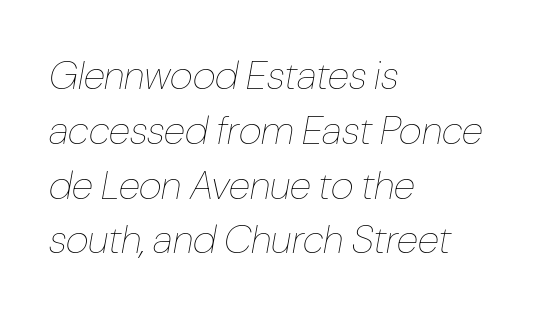
Q: Is the text bold? A: No.
Q: Is the text italic (slanted)? A: Yes, it leans right by about 10 degrees.
Q: Is the text underlined? A: No.
Q: How is the paragraph aligned? A: Left-aligned.
Q: Is the spacing between letters normal or unusually wide? A: Normal.
Q: Is the spacing between lines tight, normal or loose? A: Normal.
Q: Width (condensed, normal, or wide)? A: Condensed.
Q: Stroke contrast? A: Low.
Q: x-height? A: Medium.
Q: Monospaced? A: No.
